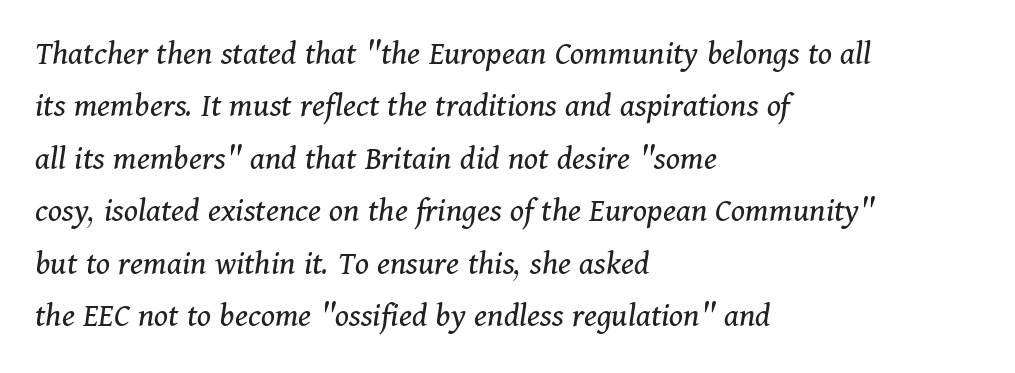
Q: Is the text bold? A: No.
Q: Is the text italic (slanted)? A: Yes, it leans right by about 11 degrees.
Q: Is the typeface a serif or a sans-serif typeface? A: Serif.
Q: Is the text underlined? A: No.
Q: How is the paragraph aligned? A: Left-aligned.
Q: Is the spacing between letters normal or unusually wide? A: Normal.
Q: Is the spacing between lines tight, normal or loose? A: Normal.
Q: Width (condensed, normal, or wide)? A: Normal.
Q: Stroke contrast? A: Medium.
Q: x-height? A: Medium.
Q: Monospaced? A: No.
